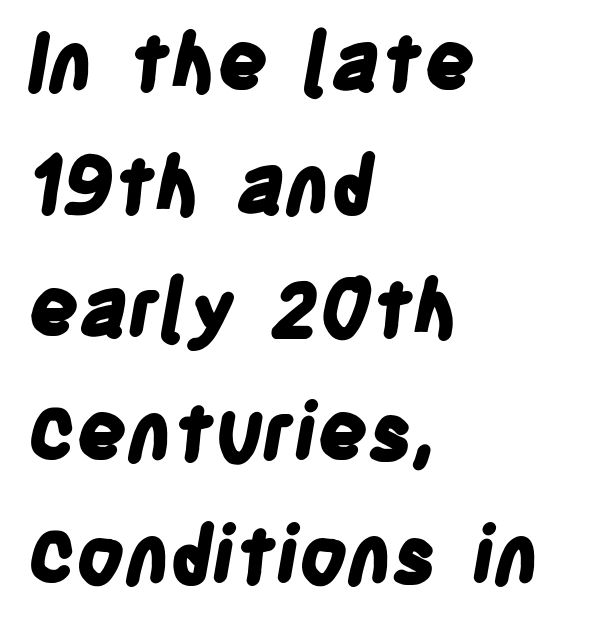
{"serif": "no", "bold": "yes", "weight": "bold", "width": "condensed", "stroke_contrast": "low", "x_height": "large", "monospaced": "no", "underline": "no", "align": "left", "line_spacing": "normal", "line_spacing_ratio": 1.56, "letter_spacing": "normal", "letter_spacing_em": 0.0, "glyph_px": 79}
